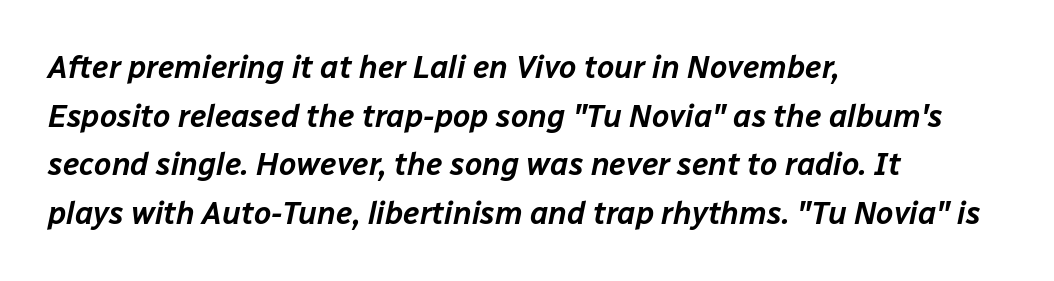
The image shows 31 px text type, italic (leaning right); set left-aligned, normal line spacing (1.57x), normal letter spacing, not underlined; low stroke contrast and a medium x-height.
